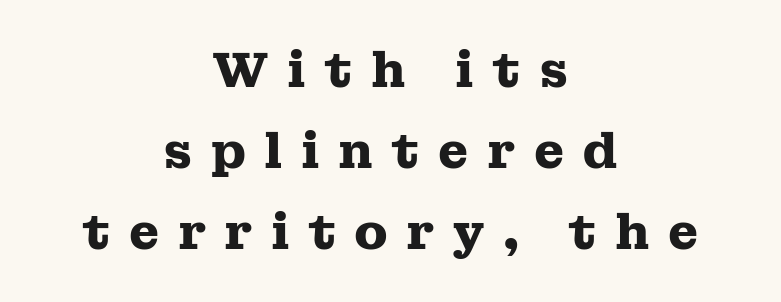
The image shows 49 px heavy, wide serif type, upright; set centered, normal line spacing (1.65x), unusually wide letter spacing (+0.37 em), not underlined; medium stroke contrast and a medium x-height.
